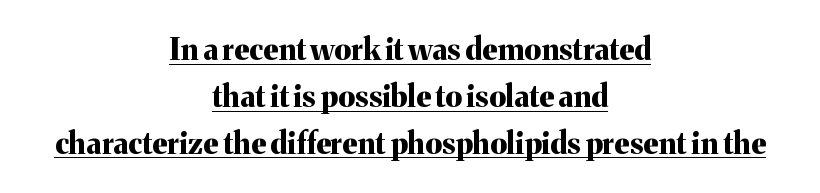
{"serif": "yes", "italic": "no", "bold": "yes", "weight": "bold", "width": "normal", "stroke_contrast": "medium", "x_height": "medium", "monospaced": "no", "underline": "yes", "align": "center", "line_spacing": "normal", "line_spacing_ratio": 1.56, "letter_spacing": "normal", "letter_spacing_em": 0.0, "glyph_px": 30}
